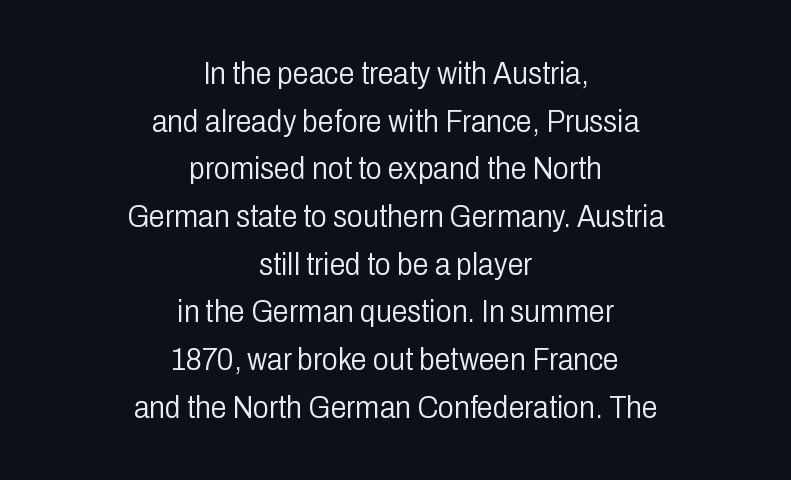
Q: Is the text bold? A: No.
Q: Is the text italic (slanted)? A: No, it is upright.
Q: Is the typeface a serif or a sans-serif typeface? A: Sans-serif.
Q: Is the text underlined? A: No.
Q: How is the paragraph aligned? A: Centered.
Q: Is the spacing between letters normal or unusually wide? A: Normal.
Q: Is the spacing between lines tight, normal or loose? A: Normal.
Q: Width (condensed, normal, or wide)? A: Condensed.
Q: Stroke contrast? A: Low.
Q: x-height? A: Medium.
Q: Monospaced? A: No.
